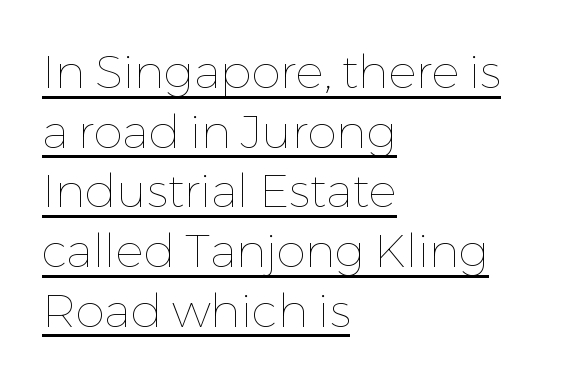
The rendered words wear a rule along their underside. These lines are set flush left with a ragged right edge. These lines are rendered in a variable-pitch font. Stems and bowls with no extra thickness — not bold. Is there much room between lines? A standard amount, neither cramped nor airy.
